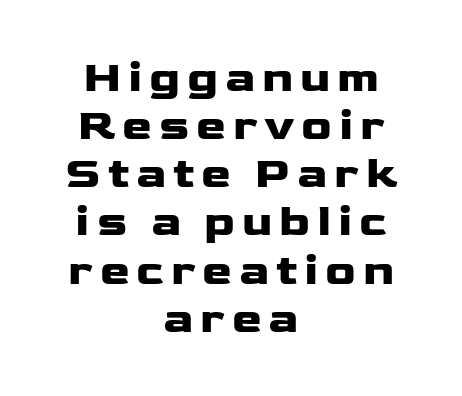
Notice how the stems are strictly vertical — no italics here. The type family on display is of the sans-serif kind. Weight: bold. Looks like regular typesetting: each glyph gets only the width it needs.
